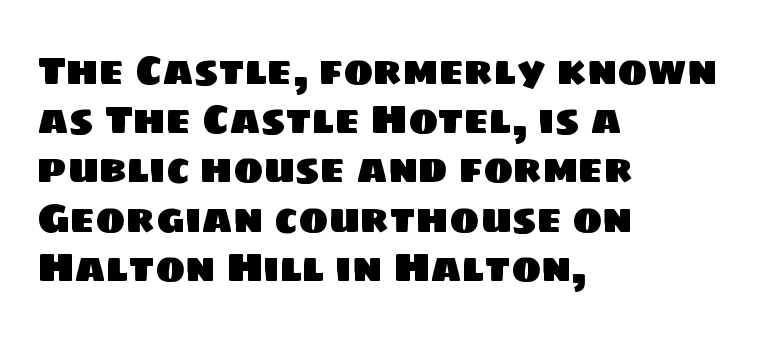
{"serif": "no", "width": "normal", "stroke_contrast": "low", "x_height": "large", "monospaced": "no", "underline": "no", "align": "left", "line_spacing_ratio": 1.23, "letter_spacing": "normal", "letter_spacing_em": 0.0, "glyph_px": 40}
